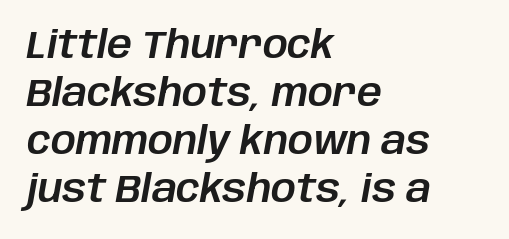
Q: Is the text italic (slanted)? A: Yes, it leans right by about 10 degrees.
Q: Is the text underlined? A: No.
Q: How is the paragraph aligned? A: Left-aligned.
Q: Is the spacing between letters normal or unusually wide? A: Normal.
Q: Width (condensed, normal, or wide)? A: Normal.
Q: Stroke contrast? A: Low.
Q: x-height? A: Large.
Q: Monospaced? A: No.
